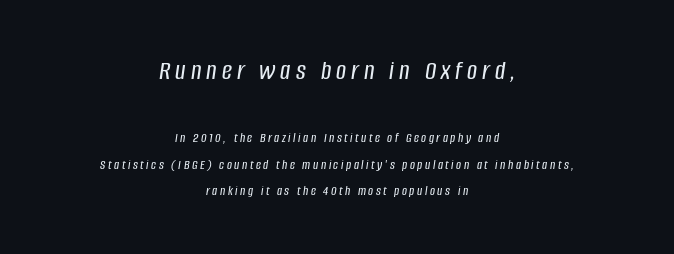
The image shows 28 px condensed type, italic (leaning right); set centered, loose line spacing (1.91x), not underlined; the first (top) block is 2.0x larger; low stroke contrast and a large x-height.
